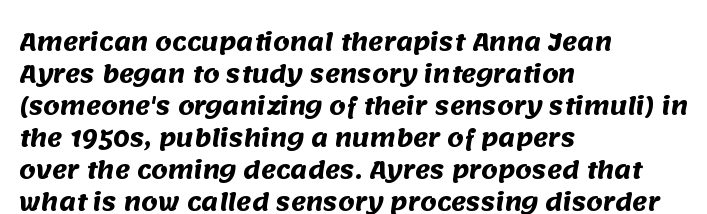
Q: Is the text bold? A: Yes.
Q: Is the text underlined? A: No.
Q: How is the paragraph aligned? A: Left-aligned.
Q: Is the spacing between letters normal or unusually wide? A: Normal.
Q: Is the spacing between lines tight, normal or loose? A: Normal.
